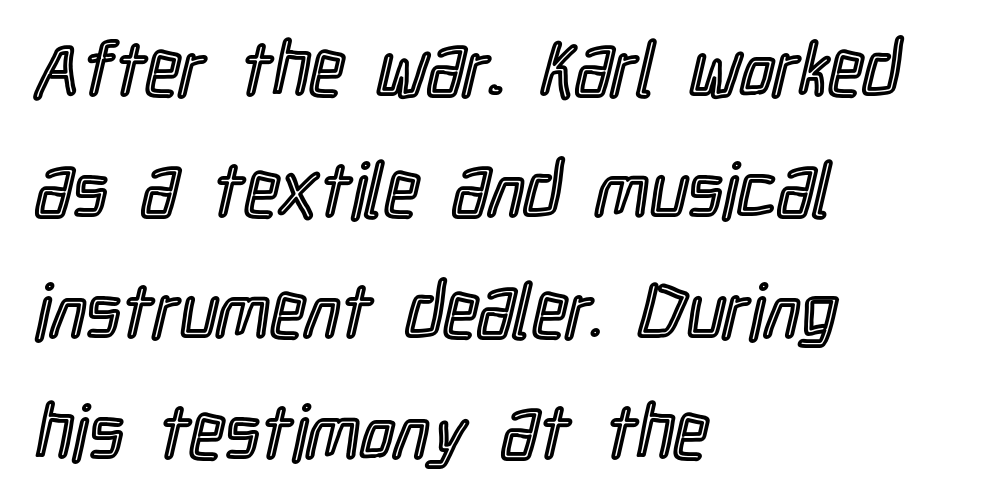
The image shows 76 px condensed type; set left-aligned, normal line spacing (1.59x), normal letter spacing, not underlined; a medium x-height.
